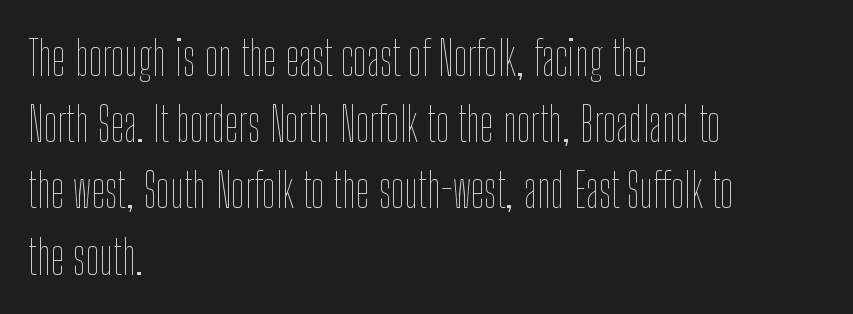
Ascenders rise straight up at ninety degrees. In terms of letterspacing, this is plain default setting. Nothing heavy about these letters — not bold at all. A typesetter would call this leading conventional body-copy spacing. This rendering features lettering with no underline.
